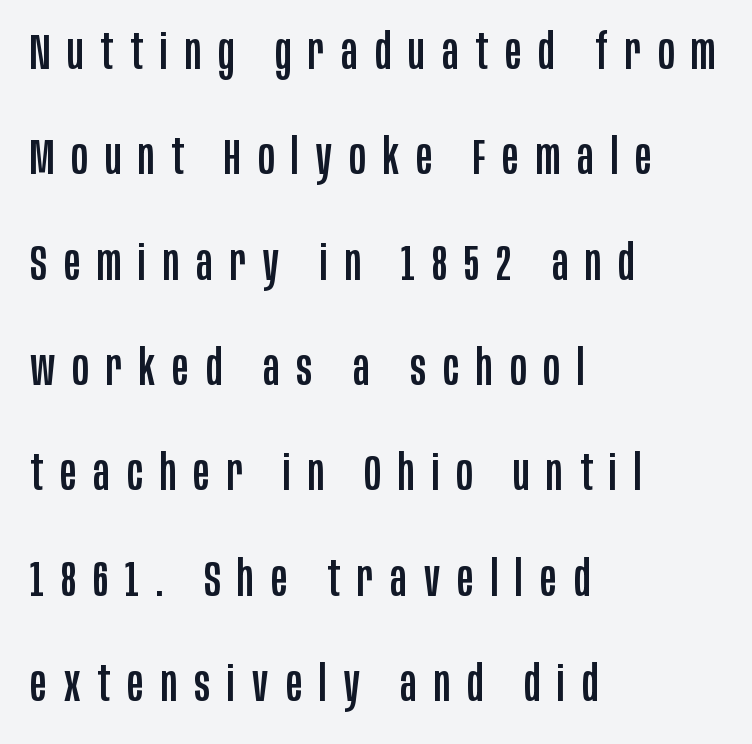
The image shows 49 px condensed sans-serif type, upright; set left-aligned, loose line spacing (2.15x), unusually wide letter spacing (+0.35 em), not underlined; low stroke contrast and a large x-height.
